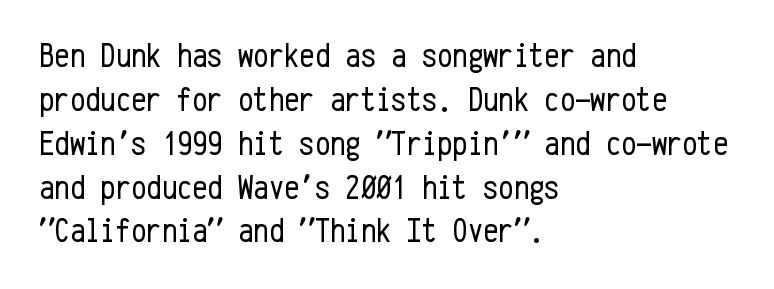
Horizontally, the lines are justified to the leading edge only. How would I describe the line gaps? Plain and ordinary. Spacing between characters is what you'd get straight out of the box. Posture: vertical. Letters have the restrained weight of plain body copy at most. Each letter, wide or thin by design, is forced into the same width here.
